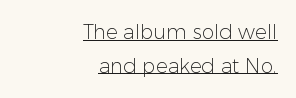
Is the block centered? No — it sits flush against the right margin. Quick note: underline on. Characters remain perfectly vertical along every line. How are the letters spaced? Ordinarily, with no added tracking.
